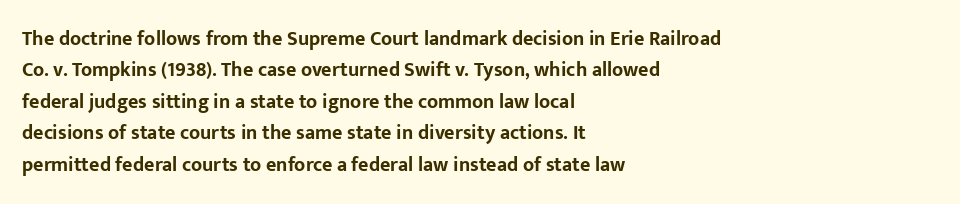
Q: Is the text bold? A: Yes.
Q: Is the text italic (slanted)? A: No, it is upright.
Q: Is the text underlined? A: No.
Q: How is the paragraph aligned? A: Left-aligned.
Q: Is the spacing between letters normal or unusually wide? A: Normal.
Q: Is the spacing between lines tight, normal or loose? A: Normal.
